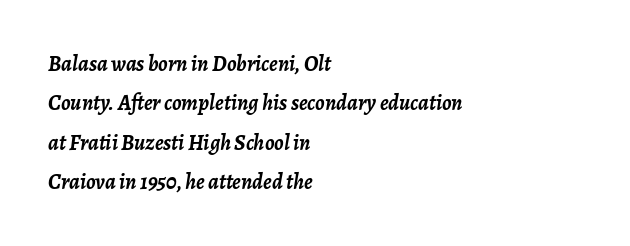
The image shows 22 px bold type, italic (leaning right); set left-aligned, line spacing 1.79x, normal letter spacing, not underlined.
